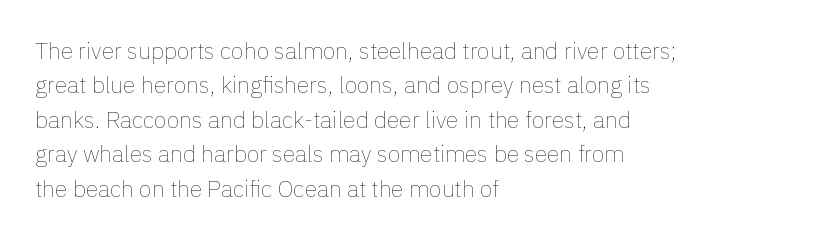
Q: Is the text bold? A: No.
Q: Is the text italic (slanted)? A: No, it is upright.
Q: Is the text underlined? A: No.
Q: How is the paragraph aligned? A: Left-aligned.
Q: Is the spacing between letters normal or unusually wide? A: Normal.
Q: Is the spacing between lines tight, normal or loose? A: Normal.
